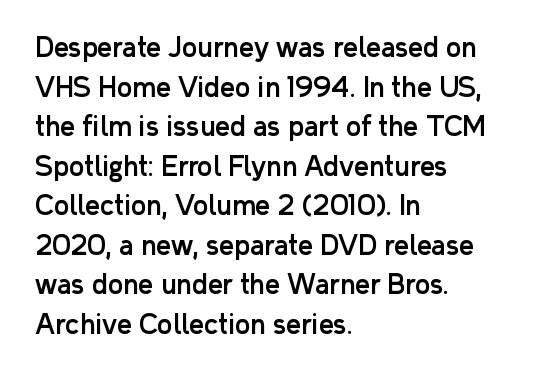
{"italic": "no", "underline": "no", "align": "left", "line_spacing": "normal", "line_spacing_ratio": 1.52, "letter_spacing": "normal", "letter_spacing_em": 0.0, "glyph_px": 26}
